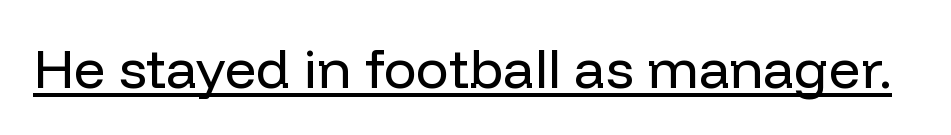
Q: Is the text bold? A: No.
Q: Is the text italic (slanted)? A: No, it is upright.
Q: Is the typeface a serif or a sans-serif typeface? A: Sans-serif.
Q: Is the text underlined? A: Yes.
Q: Is the spacing between letters normal or unusually wide? A: Normal.
Q: Width (condensed, normal, or wide)? A: Normal.
Q: Stroke contrast? A: Low.
Q: x-height? A: Medium.
Q: Monospaced? A: No.
